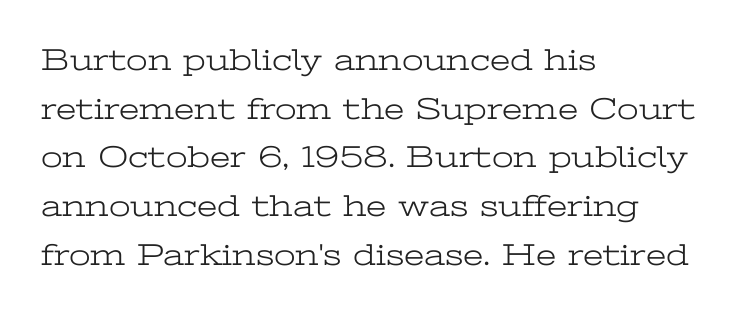
No word sits above an underline. Does extra space separate the letters? No, they use regular spacing. A roman cut, with each character standing at attention. Are there feet on the stems? There are — it's a serif. The characters are drawn with everyday or finer stroke widths. The face used here is proportionally spaced, like ordinary book or web type.
